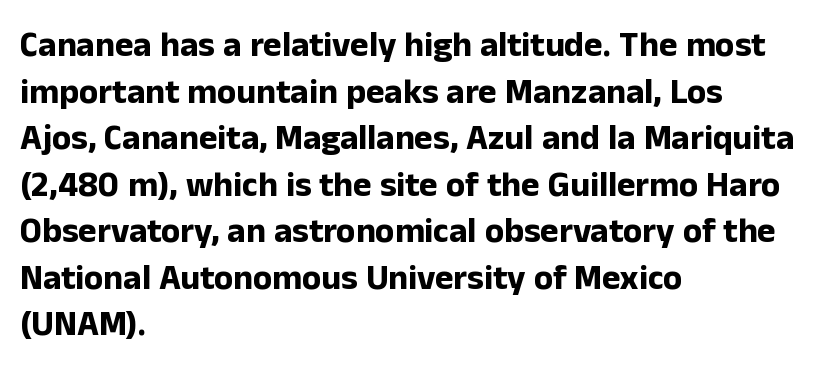
{"serif": "no", "italic": "no", "bold": "yes", "weight": "bold", "width": "normal", "stroke_contrast": "low", "x_height": "medium", "monospaced": "no", "underline": "no", "align": "left", "line_spacing": "normal", "line_spacing_ratio": 1.33, "letter_spacing": "normal", "letter_spacing_em": 0.0, "glyph_px": 35}
